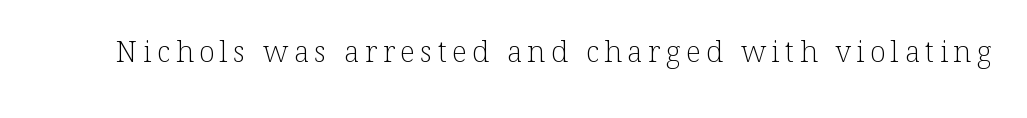
Q: Is the text bold? A: No.
Q: Is the text italic (slanted)? A: No, it is upright.
Q: Is the typeface a serif or a sans-serif typeface? A: Serif.
Q: Is the text underlined? A: No.
Q: Width (condensed, normal, or wide)? A: Normal.
Q: Stroke contrast? A: Low.
Q: x-height? A: Medium.
Q: Monospaced? A: No.
